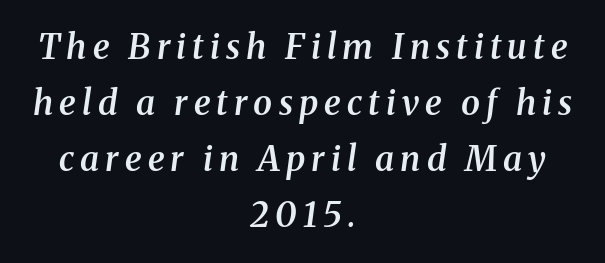
{"serif": "yes", "italic": "yes", "lean": "right", "slant_degrees": 8, "bold": "semi", "weight": "semibold", "width": "normal", "stroke_contrast": "medium", "x_height": "medium", "monospaced": "no", "underline": "no", "align": "center", "line_spacing": "normal", "line_spacing_ratio": 1.65, "glyph_px": 34}
